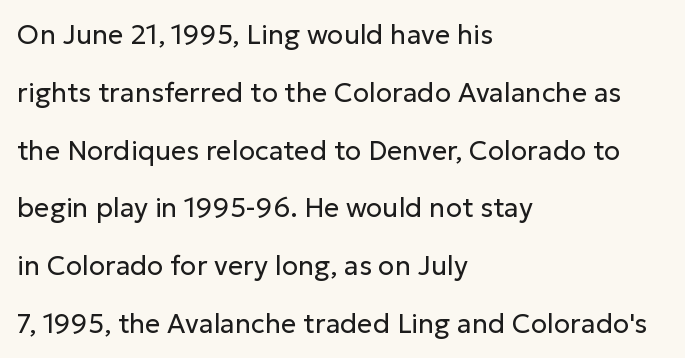
Q: Is the text bold? A: No.
Q: Is the text italic (slanted)? A: No, it is upright.
Q: Is the text underlined? A: No.
Q: How is the paragraph aligned? A: Left-aligned.
Q: Is the spacing between letters normal or unusually wide? A: Normal.
Q: Is the spacing between lines tight, normal or loose? A: Loose.
